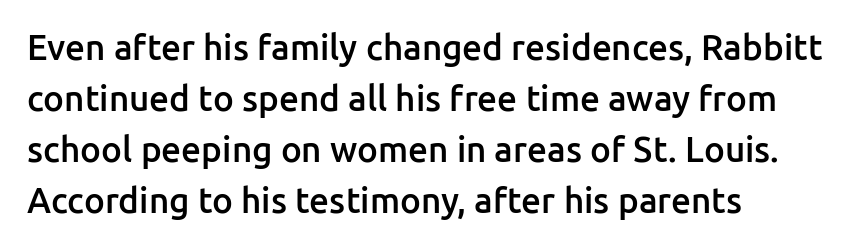
Q: Is the text bold? A: Semi-bold.
Q: Is the text italic (slanted)? A: No, it is upright.
Q: Is the typeface a serif or a sans-serif typeface? A: Sans-serif.
Q: Is the text underlined? A: No.
Q: How is the paragraph aligned? A: Left-aligned.
Q: Is the spacing between letters normal or unusually wide? A: Normal.
Q: Is the spacing between lines tight, normal or loose? A: Normal.
Q: Width (condensed, normal, or wide)? A: Normal.
Q: Stroke contrast? A: Low.
Q: x-height? A: Medium.
Q: Monospaced? A: No.
